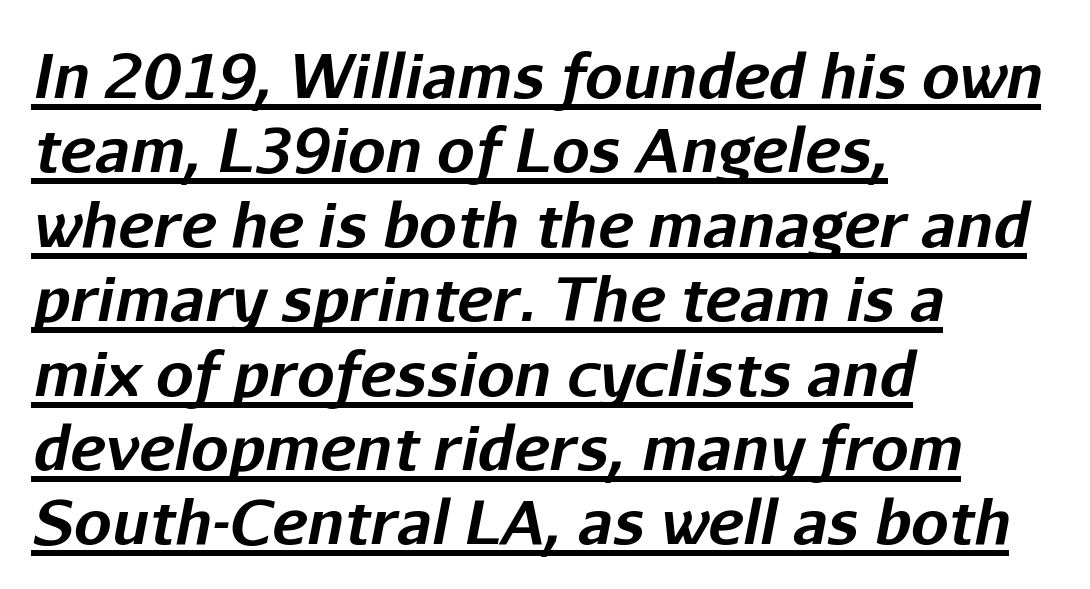
This sample uses plain, unmodified letter spacing. Like a heading marked for emphasis, these lines bear an underscore. The passage shown leans; its letterforms are oblique. Character widths vary here, with narrow letters taking less room than wide ones. Compared with a centered layout, this one pins lines to the left instead. Look at the stroke-to-counter ratio: heavy, a bold.
